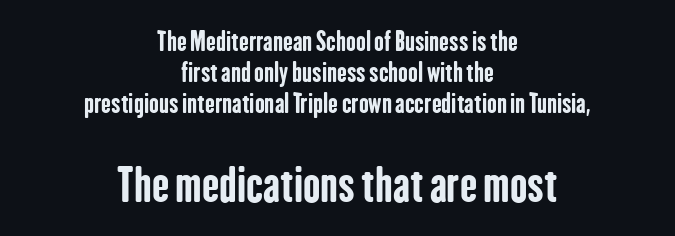
Q: Is the text bold? A: Yes.
Q: Is the text italic (slanted)? A: No, it is upright.
Q: Is the typeface a serif or a sans-serif typeface? A: Sans-serif.
Q: Is the text underlined? A: No.
Q: How is the paragraph aligned? A: Centered.
Q: Is the spacing between letters normal or unusually wide? A: Normal.
Q: Which block of text is set in a larger size, the first (top) or the second (bottom)? A: The second (bottom) one.
Q: Width (condensed, normal, or wide)? A: Condensed.
Q: Stroke contrast? A: Low.
Q: x-height? A: Medium.
Q: Monospaced? A: No.
